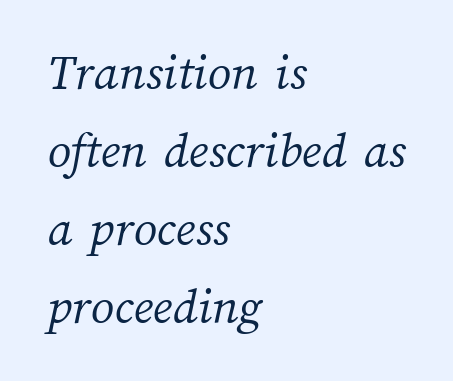
The image shows 52 px light type; set left-aligned, normal line spacing (1.5x), normal letter spacing, not underlined; medium stroke contrast and a medium x-height.
